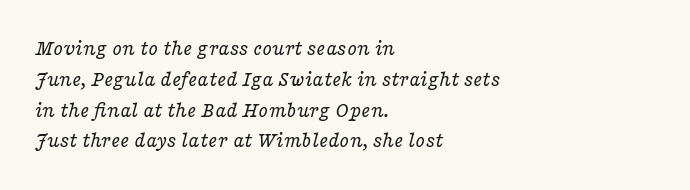
{"italic": "yes", "lean": "right", "slant_degrees": 16, "bold": "no", "underline": "no", "align": "left", "line_spacing": "normal", "line_spacing_ratio": 1.4, "letter_spacing": "normal", "letter_spacing_em": 0.0, "glyph_px": 22}
